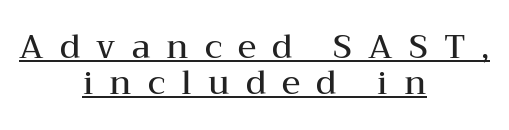
Here the glyphs are tracked loosely, breaking word shapes into spaced letters. Layout note: lines centered. In designer terms, the underline attribute is active on this setting. This sample trades vertical openness for compactness between lines. Check where the strokes stop: tiny serifs finish them off. This is the regular roman posture of the typeface.
